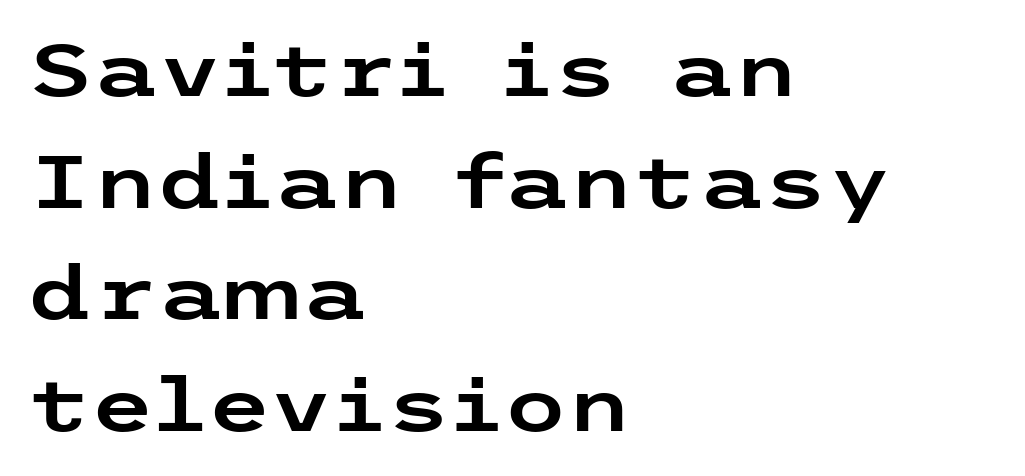
Q: Is the text italic (slanted)? A: No, it is upright.
Q: Is the typeface a serif or a sans-serif typeface? A: Sans-serif.
Q: Is the text underlined? A: No.
Q: How is the paragraph aligned? A: Left-aligned.
Q: Is the spacing between letters normal or unusually wide? A: Normal.
Q: Is the spacing between lines tight, normal or loose? A: Normal.
Q: Width (condensed, normal, or wide)? A: Wide.
Q: Stroke contrast? A: Low.
Q: x-height? A: Medium.
